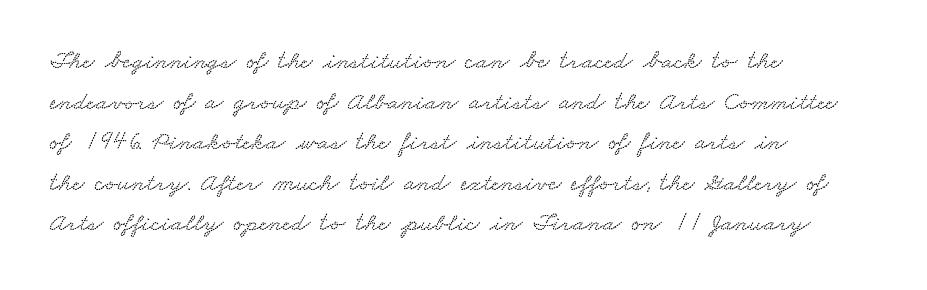
The image shows 26 px text type; set left-aligned, normal line spacing (1.56x), normal letter spacing, not underlined.
